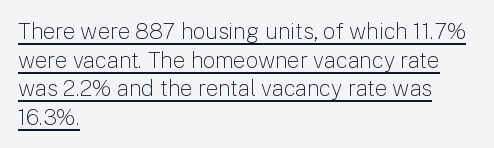
Q: Is the text bold? A: No.
Q: Is the text italic (slanted)? A: No, it is upright.
Q: Is the text underlined? A: Yes.
Q: How is the paragraph aligned? A: Left-aligned.
Q: Is the spacing between letters normal or unusually wide? A: Normal.
Q: Is the spacing between lines tight, normal or loose? A: Normal.
